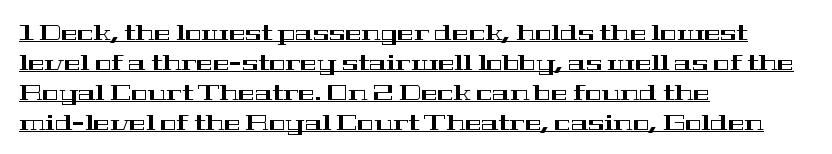
Q: Is the text italic (slanted)? A: No, it is upright.
Q: Is the text underlined? A: Yes.
Q: How is the paragraph aligned? A: Left-aligned.
Q: Is the spacing between letters normal or unusually wide? A: Normal.
Q: Is the spacing between lines tight, normal or loose? A: Normal.
